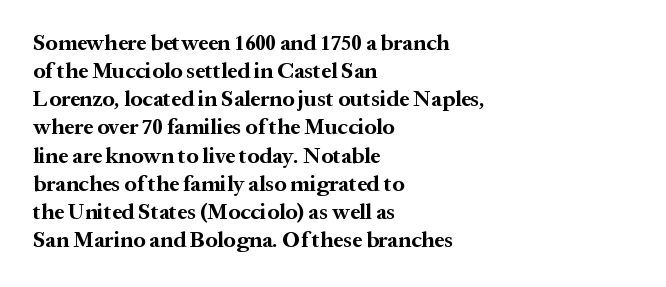
The passage is arranged the way most books set body copy — flush left. No word sits above an underline. Nobody touched the tracking dial on this one. Stroke thickness is high; the sample reads as a true bold.
